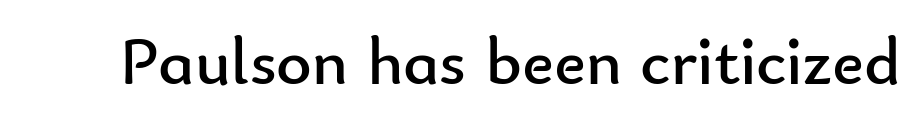
{"serif": "no", "italic": "no", "bold": "no", "weight": "regular", "width": "normal", "stroke_contrast": "low", "x_height": "small", "monospaced": "no", "underline": "no", "letter_spacing": "normal", "letter_spacing_em": 0.0, "glyph_px": 68}
